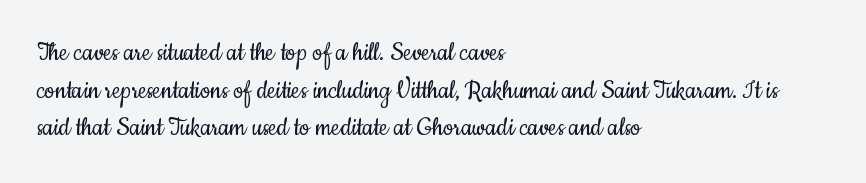
Spacing verdict: proportional, widths tailored to each character. Type style note: lacks serifs. The block of text has a typical density, with ordinary space between rows. Which margin do the lines hug? The left one — the right edge is uneven.
